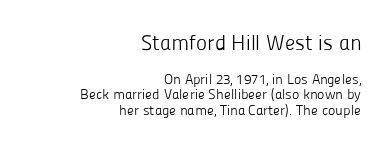
The typeface has the unassuming heft of standard copy or less. Which margin do the lines hug? The right one — the left edge is uneven. The space beneath each line is pristine and unruled. The font's upright variant was chosen for this text. The block sitting higher on the canvas is the one with enlarged characters. Tracking value appears to be zero — textbook default spacing.
